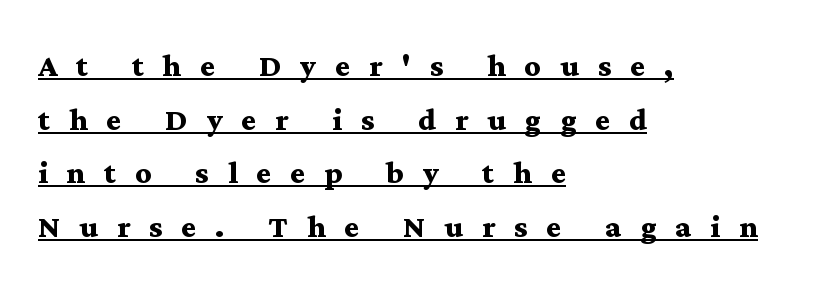
Q: Is the text bold? A: Yes.
Q: Is the text italic (slanted)? A: No, it is upright.
Q: Is the typeface a serif or a sans-serif typeface? A: Serif.
Q: Is the text underlined? A: Yes.
Q: How is the paragraph aligned? A: Left-aligned.
Q: Is the spacing between letters normal or unusually wide? A: Unusually wide.
Q: Is the spacing between lines tight, normal or loose? A: Normal.
Q: Width (condensed, normal, or wide)? A: Wide.
Q: Stroke contrast? A: Medium.
Q: x-height? A: Medium.
Q: Monospaced? A: No.
